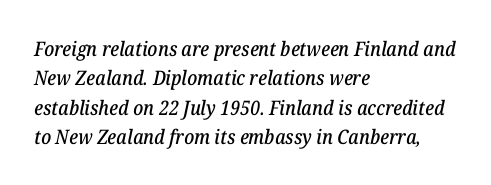
Q: Is the text italic (slanted)? A: Yes, it leans right by about 12 degrees.
Q: Is the text underlined? A: No.
Q: How is the paragraph aligned? A: Left-aligned.
Q: Is the spacing between letters normal or unusually wide? A: Normal.
Q: Is the spacing between lines tight, normal or loose? A: Normal.
